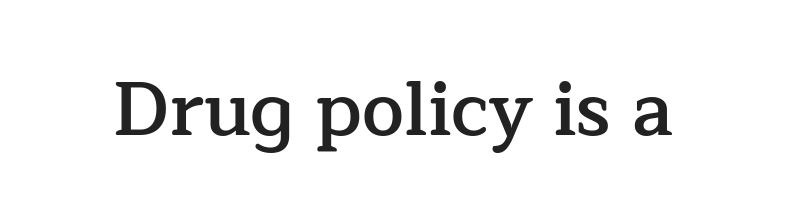
Each glyph is drawn with semibold strokes, heavier than normal yet not fully bold. The passage shown is typeset with a serif family. Letters rest on an invisible, unmarked baseline. Tracking here is standard; glyphs follow each other at the usual distance. The face used here is proportionally spaced, like ordinary book or web type.
